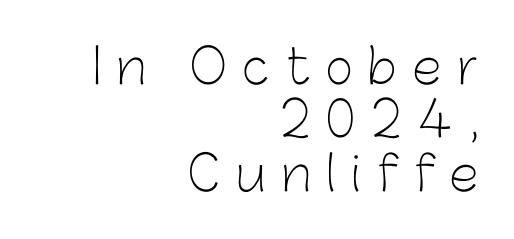
{"serif": "no", "italic": "no", "bold": "no", "weight": "light", "width": "normal", "stroke_contrast": "low", "x_height": "medium", "monospaced": "no", "underline": "no", "align": "right", "line_spacing": "tight", "line_spacing_ratio": 1.11, "letter_spacing": "wide", "letter_spacing_em": 0.33, "glyph_px": 48}
